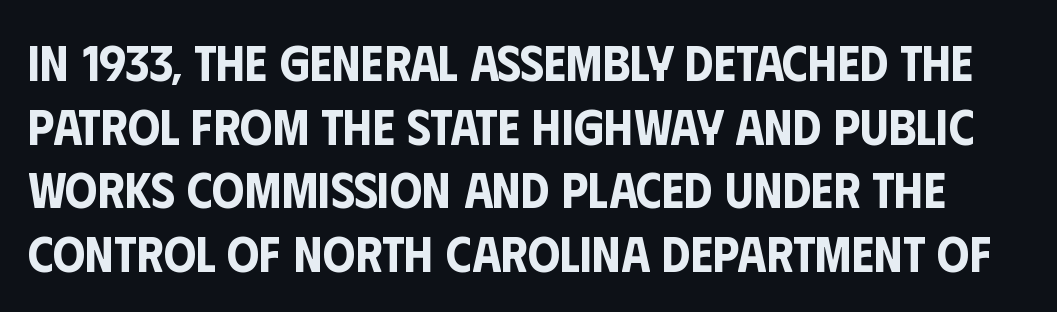
The image shows 51 px condensed sans-serif type, upright; set normal line spacing (1.25x), normal letter spacing, not underlined; low stroke contrast and a large x-height.
